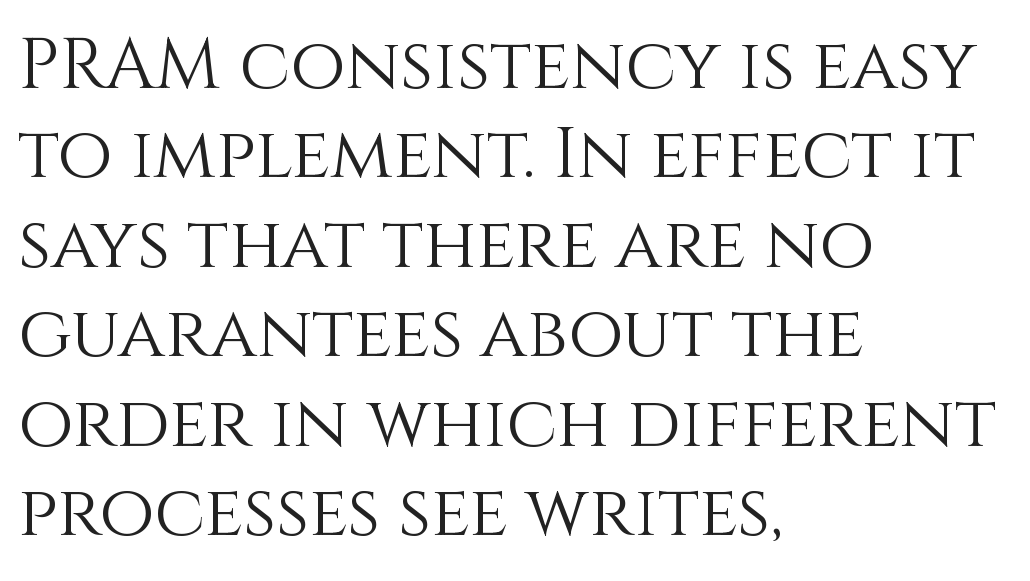
Q: Is the text bold? A: No.
Q: Is the text italic (slanted)? A: No, it is upright.
Q: Is the text underlined? A: No.
Q: How is the paragraph aligned? A: Left-aligned.
Q: Is the spacing between letters normal or unusually wide? A: Normal.
Q: Is the spacing between lines tight, normal or loose? A: Normal.
Q: Width (condensed, normal, or wide)? A: Normal.
Q: Stroke contrast? A: Medium.
Q: x-height? A: Large.
Q: Monospaced? A: No.
